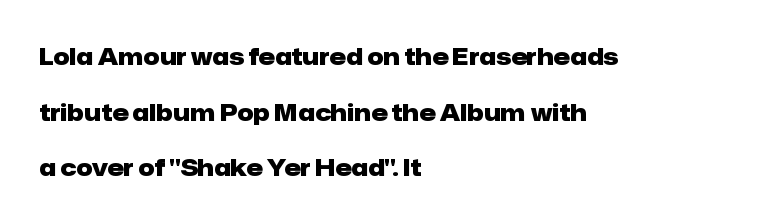
If you drew a line through each stem, it would be perfectly vertical. On the weight axis this lands at bold, roughly 700. The setting favours the left margin, as ordinary paragraphs usually do. Rule under the text: the space is simply empty.
